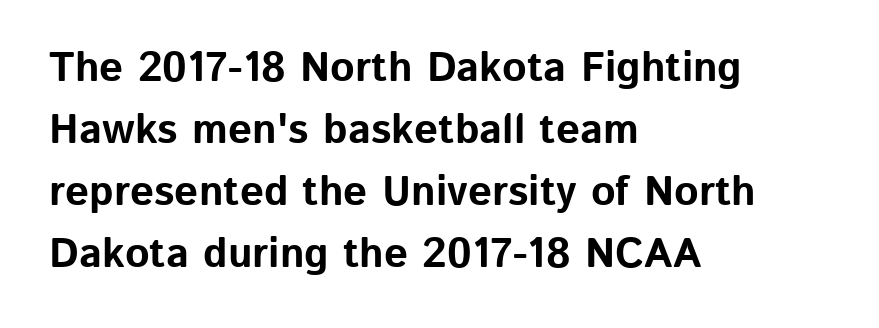
A normal amount of white space separates one row of letters from the next. Notice how the passage keeps a crisp vertical edge on the left only. Here the glyphs are tracked normally, forming tight word shapes. The face used here is a sans, in the tradition of grotesques and geometrics. What weight is shown? A full bold with thick strokes. Posture: vertical.
